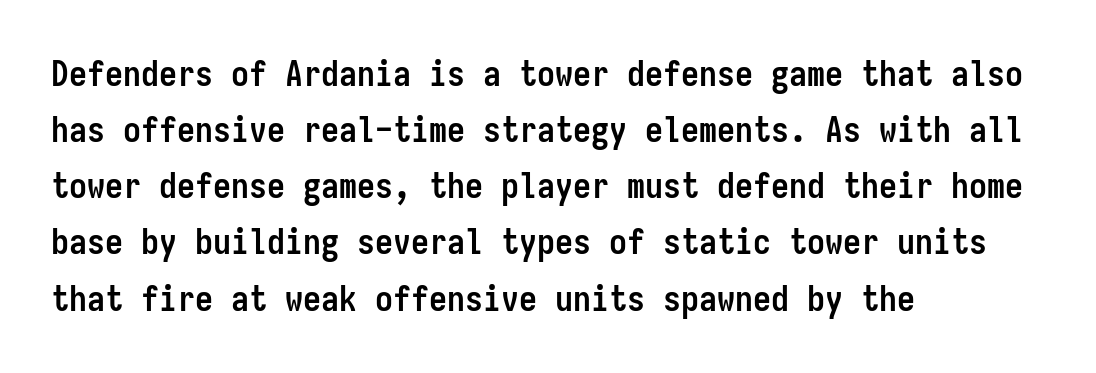
These lines carry a lot of weight — the face is fully bold. Letters rest on an invisible, unmarked baseline. The passage shown is typed in a monospace face where columns stay perfectly aligned. This is the regular roman posture of the typeface. This rendering uses left alignment, leaving the right contour irregular. Standard letterfit; no display-style spreading of the glyphs.
